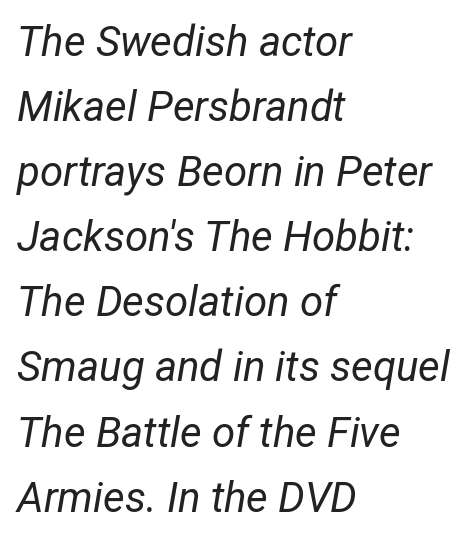
The image shows 42 px regular-weight, condensed type, italic (leaning right); set left-aligned, normal line spacing (1.55x), normal letter spacing, not underlined; low stroke contrast and a medium x-height.
